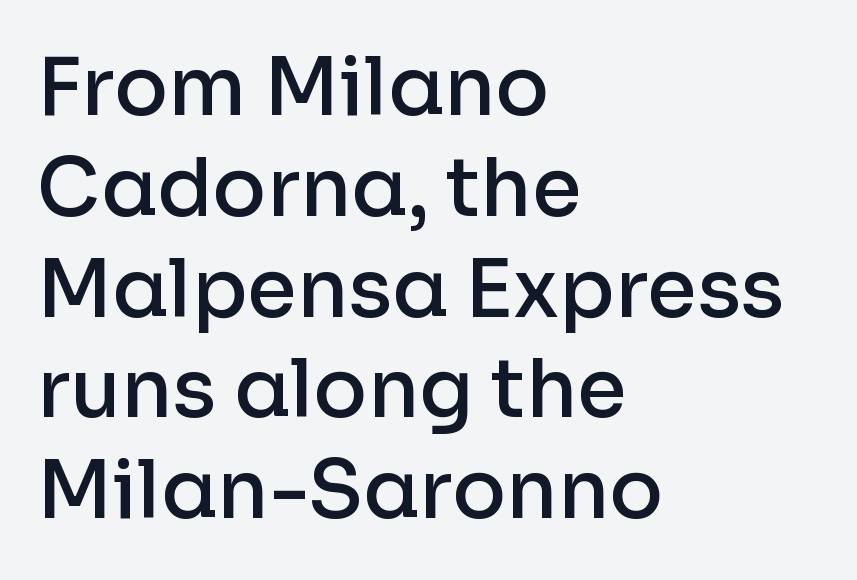
{"serif": "no", "italic": "no", "bold": "semi", "weight": "semibold", "width": "normal", "stroke_contrast": "low", "x_height": "medium", "monospaced": "no", "underline": "no", "align": "left", "line_spacing": "normal", "line_spacing_ratio": 1.26, "letter_spacing": "normal", "letter_spacing_em": 0.0, "glyph_px": 80}
